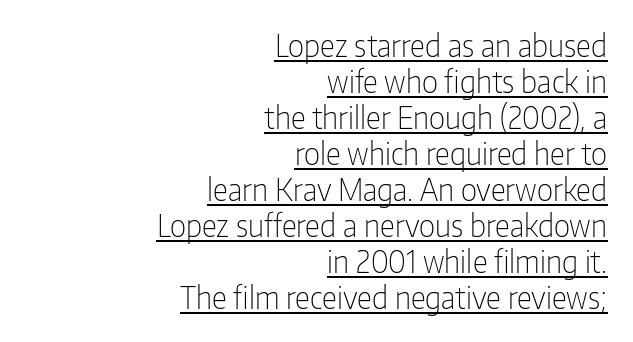
Q: Is the text bold? A: No.
Q: Is the text italic (slanted)? A: No, it is upright.
Q: Is the typeface a serif or a sans-serif typeface? A: Sans-serif.
Q: Is the text underlined? A: Yes.
Q: How is the paragraph aligned? A: Right-aligned.
Q: Is the spacing between letters normal or unusually wide? A: Normal.
Q: Width (condensed, normal, or wide)? A: Condensed.
Q: Stroke contrast? A: Low.
Q: x-height? A: Medium.
Q: Monospaced? A: No.
